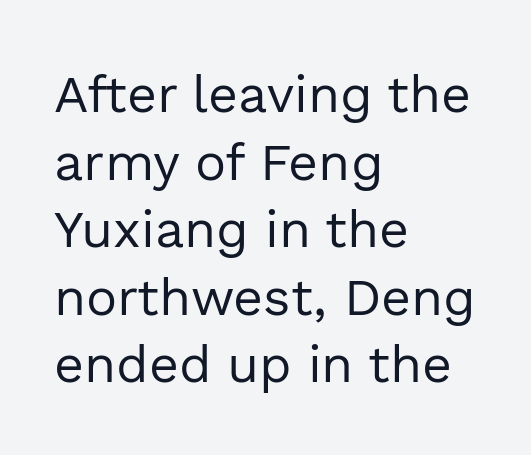
Type without underlining. Font category for this specimen: sans-serif. The text block is weighted toward the left margin, trailing off unevenly rightward. Vertical spacing — default. In terms of posture, this sample is upright. You could not count columns in this text — the font is proportionally spaced.
